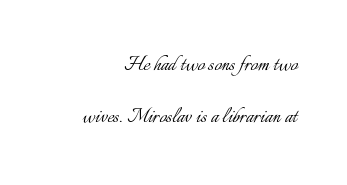
The image shows 25 px text type; set right-aligned, loose line spacing (2.1x), normal letter spacing, not underlined.
